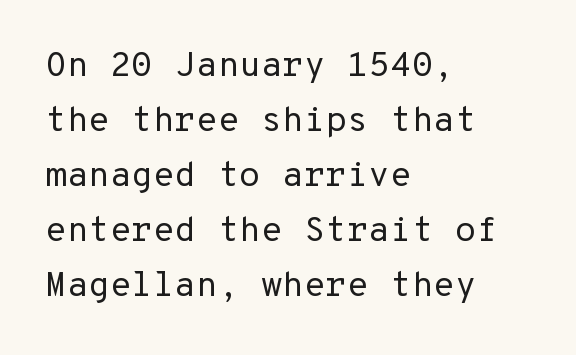
{"serif": "no", "italic": "no", "bold": "no", "weight": "regular", "width": "normal", "stroke_contrast": "low", "x_height": "medium", "monospaced": "yes", "underline": "no", "align": "left", "line_spacing": "normal", "line_spacing_ratio": 1.57, "letter_spacing": "normal", "letter_spacing_em": 0.0, "glyph_px": 35}
